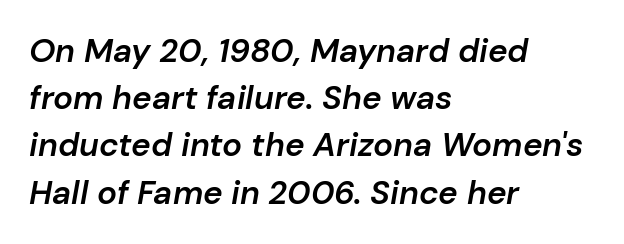
The image shows 33 px semibold type, italic (leaning right); set left-aligned, normal line spacing (1.43x), normal letter spacing, not underlined; low stroke contrast and a medium x-height.
